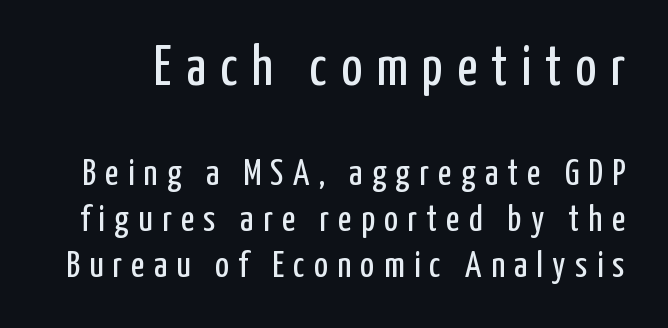
{"serif": "no", "italic": "no", "bold": "no", "weight": "regular", "width": "condensed", "stroke_contrast": "low", "x_height": "medium", "monospaced": "no", "underline": "no", "line_spacing_ratio": 1.24, "letter_spacing": "wide", "letter_spacing_em": 0.25, "larger_block": "first", "size_ratio": 1.51, "glyph_px": 56}
